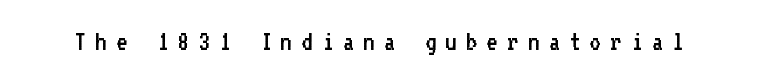
Q: Is the text bold? A: No.
Q: Is the text italic (slanted)? A: No, it is upright.
Q: Is the typeface a serif or a sans-serif typeface? A: Sans-serif.
Q: Is the text underlined? A: No.
Q: Is the spacing between letters normal or unusually wide? A: Unusually wide.
Q: Width (condensed, normal, or wide)? A: Normal.
Q: Stroke contrast? A: Low.
Q: x-height? A: Medium.
Q: Monospaced? A: Yes.
